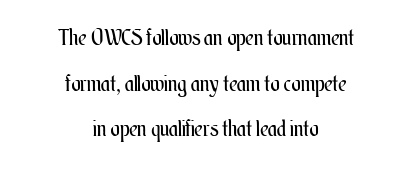
{"italic": "no", "bold": "no", "underline": "no", "align": "center", "line_spacing": "loose", "line_spacing_ratio": 2.07, "letter_spacing": "normal", "letter_spacing_em": 0.0, "glyph_px": 22}
